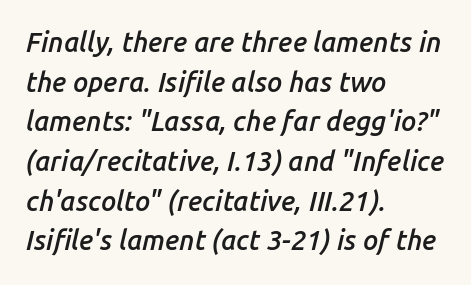
Q: Is the text bold? A: Semi-bold.
Q: Is the text italic (slanted)? A: Yes, it leans right by about 14 degrees.
Q: Is the text underlined? A: No.
Q: How is the paragraph aligned? A: Left-aligned.
Q: Is the spacing between letters normal or unusually wide? A: Normal.
Q: Is the spacing between lines tight, normal or loose? A: Normal.
